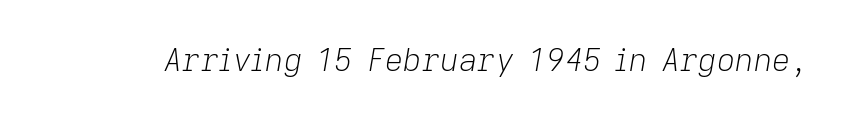
{"italic": "yes", "lean": "right", "slant_degrees": 9, "bold": "no", "weight": "light", "width": "normal", "stroke_contrast": "low", "x_height": "medium", "monospaced": "no", "underline": "no", "letter_spacing": "normal", "letter_spacing_em": 0.0, "glyph_px": 32}
